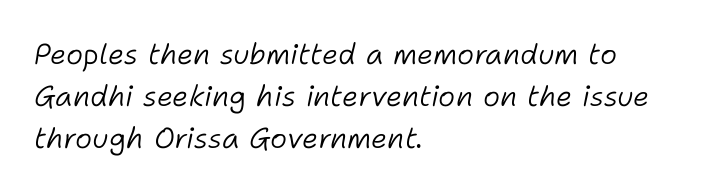
Slanted lettering throughout. Letter spacing: default. Leading: standard. The space directly below the letters is spotless. Horizontal alignment here is leftward, the default for most running prose.
